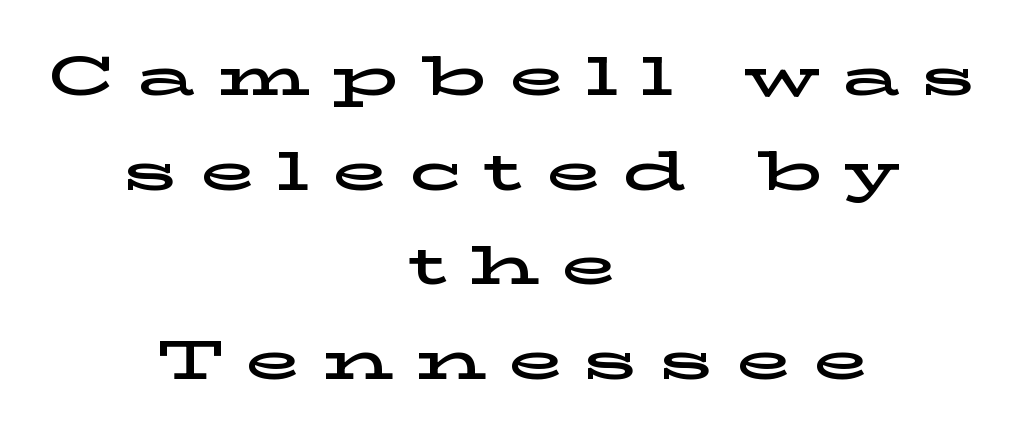
The image shows 56 px wide serif type, upright; set centered, normal line spacing (1.69x), unusually wide letter spacing (+0.4 em), not underlined; low stroke contrast and a medium x-height.
